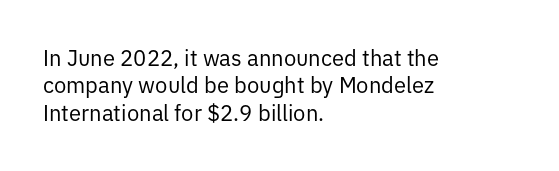
The image shows 22 px text type, upright; set left-aligned, line spacing 1.24x, normal letter spacing, not underlined.
